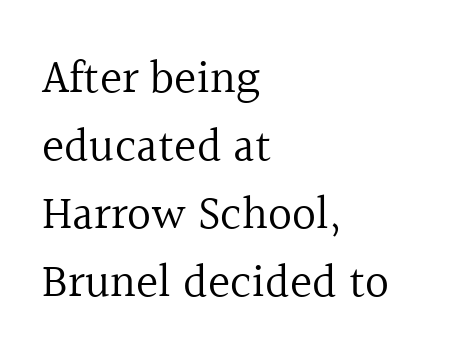
The image shows 47 px regular-weight serif type, upright; set left-aligned, normal line spacing (1.45x), normal letter spacing, not underlined; a medium x-height.
